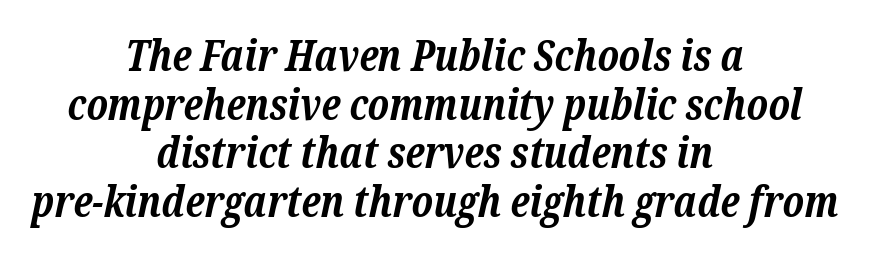
Q: Is the text bold? A: Yes.
Q: Is the text italic (slanted)? A: Yes, it leans right by about 12 degrees.
Q: Is the typeface a serif or a sans-serif typeface? A: Serif.
Q: Is the text underlined? A: No.
Q: How is the paragraph aligned? A: Centered.
Q: Is the spacing between letters normal or unusually wide? A: Normal.
Q: Is the spacing between lines tight, normal or loose? A: Tight.
Q: Width (condensed, normal, or wide)? A: Normal.
Q: Stroke contrast? A: Low.
Q: x-height? A: Medium.
Q: Monospaced? A: No.
